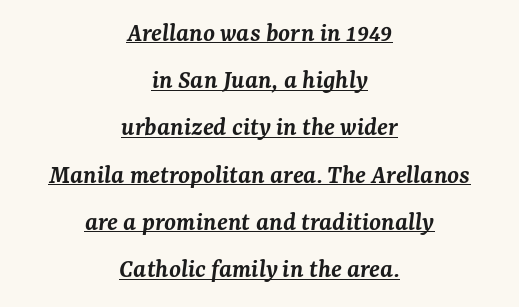
{"italic": "yes", "lean": "right", "slant_degrees": 7, "bold": "semi", "underline": "yes", "align": "center", "line_spacing_ratio": 1.75, "letter_spacing": "normal", "letter_spacing_em": 0.0, "glyph_px": 27}
